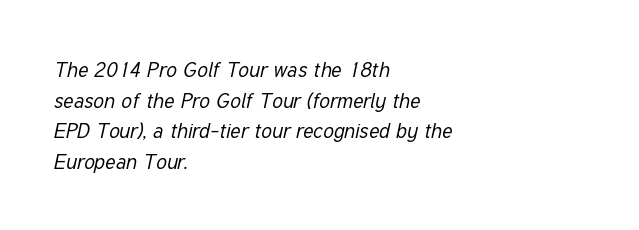
The image shows 21 px text type, italic (leaning right); set left-aligned, normal line spacing (1.46x), normal letter spacing, not underlined.
